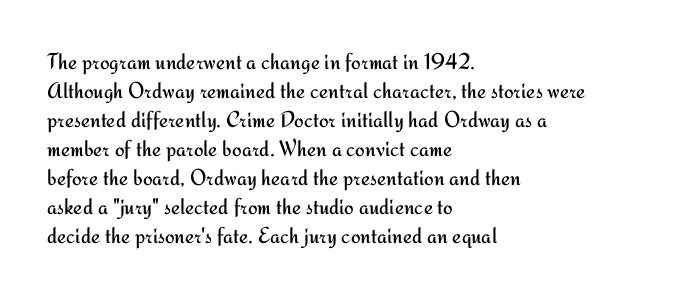
{"italic": "no", "bold": "no", "underline": "no", "align": "left", "line_spacing": "normal", "line_spacing_ratio": 1.26, "letter_spacing": "normal", "letter_spacing_em": 0.0, "glyph_px": 23}
